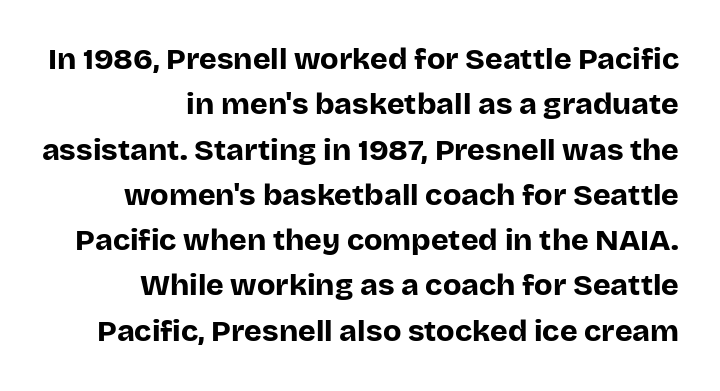
The image shows 30 px bold sans-serif type, upright; set right-aligned, normal line spacing (1.51x), normal letter spacing, not underlined; low stroke contrast and a large x-height.
